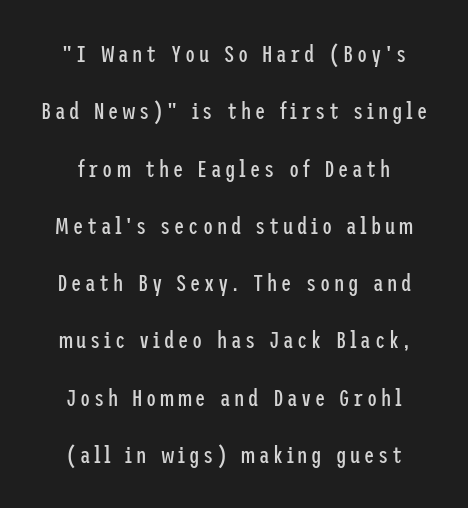
Q: Is the text bold? A: No.
Q: Is the text italic (slanted)? A: No, it is upright.
Q: Is the text underlined? A: No.
Q: Is the spacing between lines tight, normal or loose? A: Loose.
